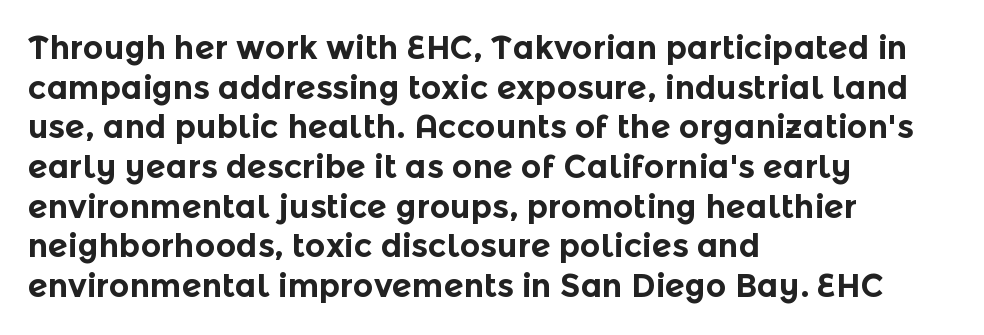
{"serif": "no", "italic": "no", "bold": "yes", "weight": "bold", "width": "normal", "x_height": "medium", "monospaced": "no", "underline": "no", "align": "left", "line_spacing_ratio": 1.24, "letter_spacing": "normal", "letter_spacing_em": 0.0, "glyph_px": 32}
